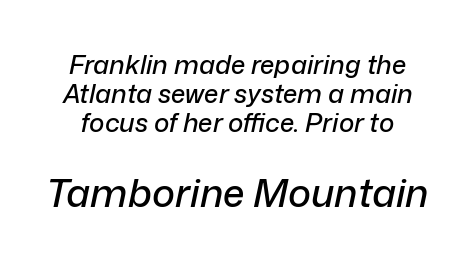
The image shows 39 px text type, italic (leaning right); set tight line spacing (1.12x), normal letter spacing, not underlined; the second (bottom) block is 1.5x larger; low stroke contrast and a medium x-height.
